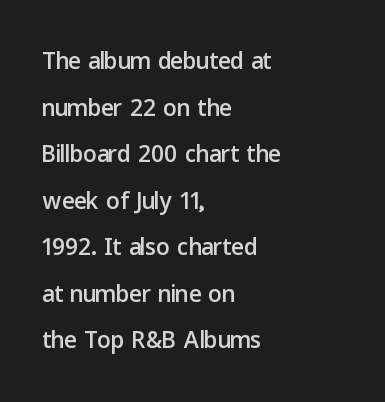
Q: Is the text italic (slanted)? A: No, it is upright.
Q: Is the typeface a serif or a sans-serif typeface? A: Sans-serif.
Q: Is the text underlined? A: No.
Q: How is the paragraph aligned? A: Left-aligned.
Q: Is the spacing between letters normal or unusually wide? A: Normal.
Q: Is the spacing between lines tight, normal or loose? A: Normal.
Q: Width (condensed, normal, or wide)? A: Normal.
Q: Stroke contrast? A: Low.
Q: x-height? A: Medium.
Q: Monospaced? A: No.
